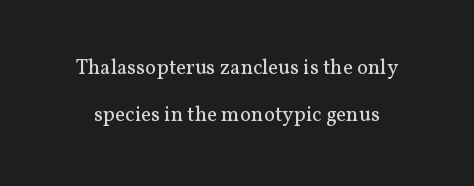
It's the straight-up-and-down kind of type. The specimen omits any rule beneath the text block's lines. The cut favours lightness, reaching ordinary text weight at its darkest. Honestly, the letter spacing is just normal — you wouldn't notice it. Widely set lines give the paragraph a tall, airy silhouette.
